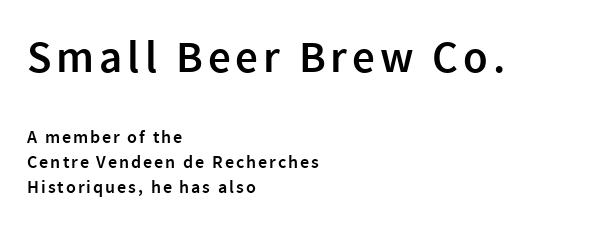
Notice how the passage keeps a crisp vertical edge on the left only. Spacing verdict: proportional, widths tailored to each character. The passage shown begins with its larger block and ends with its smaller one. Tall strokes in this sample are plumb rather than angled.
